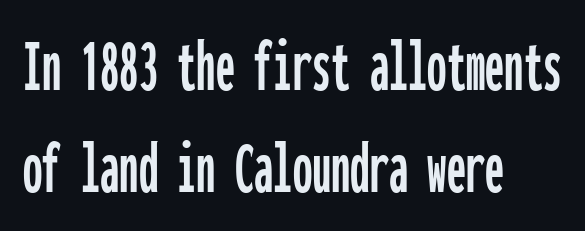
Each new line begins a customary step beneath the previous one. Font category for this specimen: sans-serif. The letterforms sit shoulder to shoulder at normal distance. The letters stand upright; this is a roman face.
